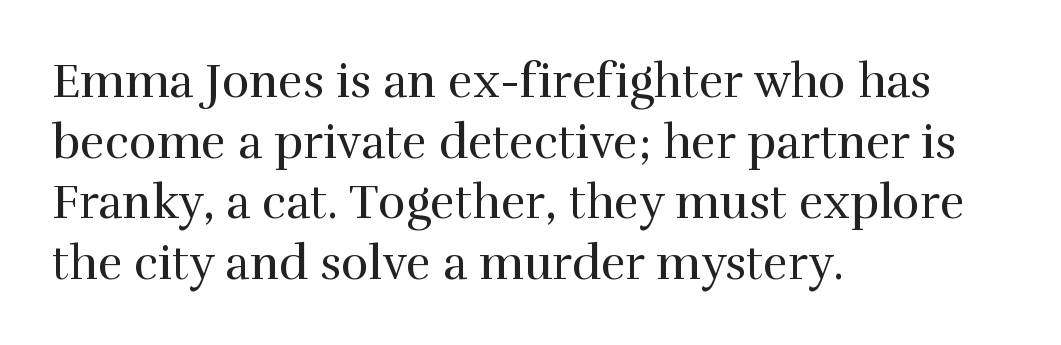
Here the designer chose a conventional face with non-uniform glyph widths. The setting favours the left margin, as ordinary paragraphs usually do. This sample keeps an unexceptional amount of space between lines. The font sits on the lighter half of the weight spectrum, regular included. Descender tails drop into unmarked territory. Observe the ordinary spacing: letters are neighbours, not strangers.
